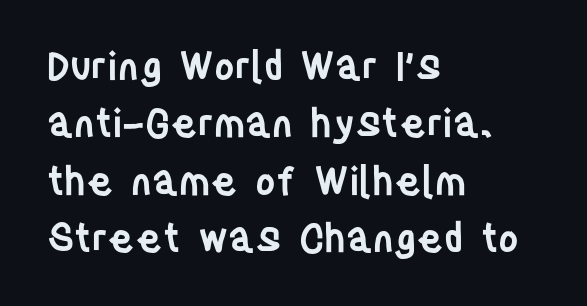
{"serif": "no", "italic": "no", "bold": "semi", "weight": "semibold", "width": "condensed", "stroke_contrast": "low", "x_height": "large", "monospaced": "no", "underline": "no", "align": "left", "line_spacing": "normal", "line_spacing_ratio": 1.47, "letter_spacing": "normal", "letter_spacing_em": 0.0, "glyph_px": 39}
